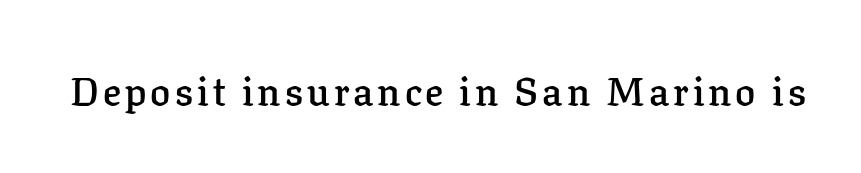
Decoration check: the copy has no underline. Italic: no, the glyphs are upright roman. The typeface chosen for these lines features serifs. Caption: semibold face, moderately heavy strokes. Is this a fixed-width face? No — the glyphs have proportional, varying widths.
